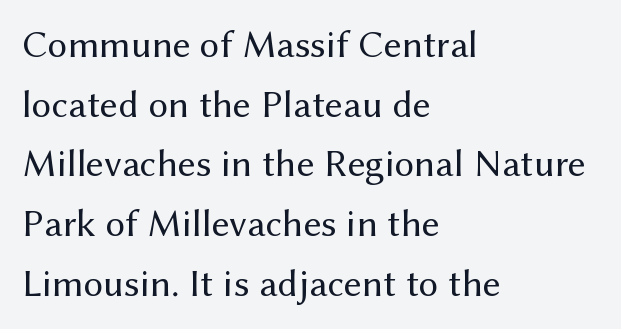
The image shows 39 px regular-weight sans-serif type, upright; set left-aligned, normal line spacing (1.53x), normal letter spacing, not underlined; medium stroke contrast and a medium x-height.
